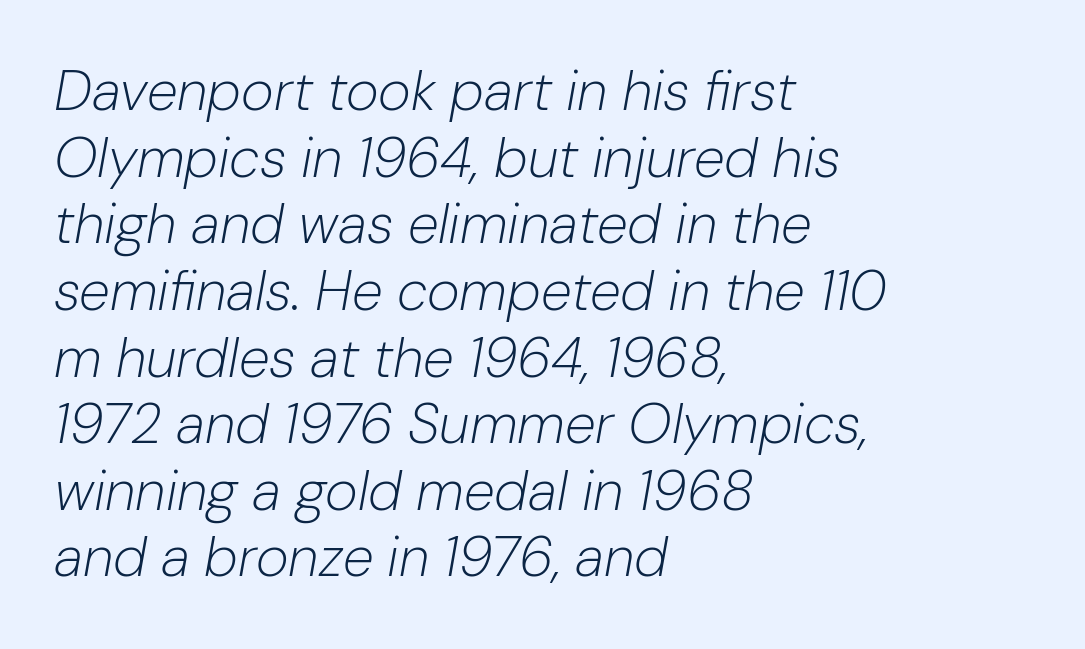
Q: Is the text bold? A: No.
Q: Is the text italic (slanted)? A: Yes, it leans right by about 10 degrees.
Q: Is the text underlined? A: No.
Q: How is the paragraph aligned? A: Left-aligned.
Q: Is the spacing between letters normal or unusually wide? A: Normal.
Q: Width (condensed, normal, or wide)? A: Normal.
Q: Stroke contrast? A: Low.
Q: x-height? A: Medium.
Q: Monospaced? A: No.
